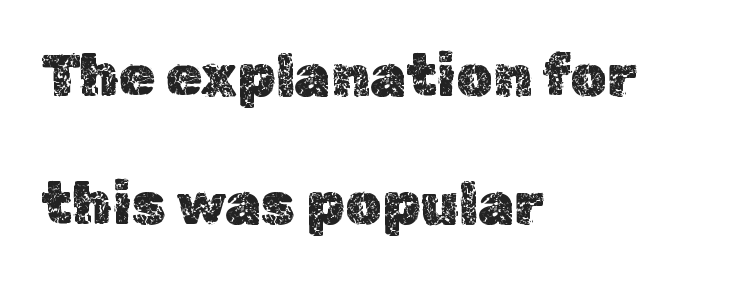
{"italic": "no", "width": "normal", "x_height": "medium", "monospaced": "no", "underline": "no", "align": "left", "line_spacing": "loose", "line_spacing_ratio": 2.21, "letter_spacing": "normal", "letter_spacing_em": 0.0, "glyph_px": 58}
